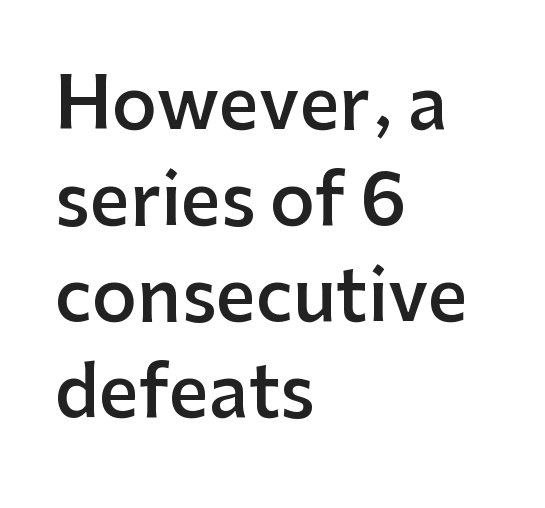
Q: Is the text bold? A: Semi-bold.
Q: Is the text italic (slanted)? A: No, it is upright.
Q: Is the typeface a serif or a sans-serif typeface? A: Sans-serif.
Q: Is the text underlined? A: No.
Q: How is the paragraph aligned? A: Left-aligned.
Q: Is the spacing between letters normal or unusually wide? A: Normal.
Q: Is the spacing between lines tight, normal or loose? A: Normal.
Q: Width (condensed, normal, or wide)? A: Normal.
Q: Stroke contrast? A: Low.
Q: x-height? A: Medium.
Q: Monospaced? A: No.
